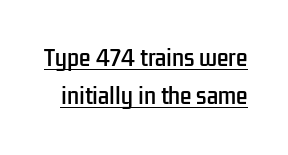
{"italic": "no", "underline": "yes", "line_spacing_ratio": 1.82, "letter_spacing": "normal", "letter_spacing_em": 0.0, "glyph_px": 21}
